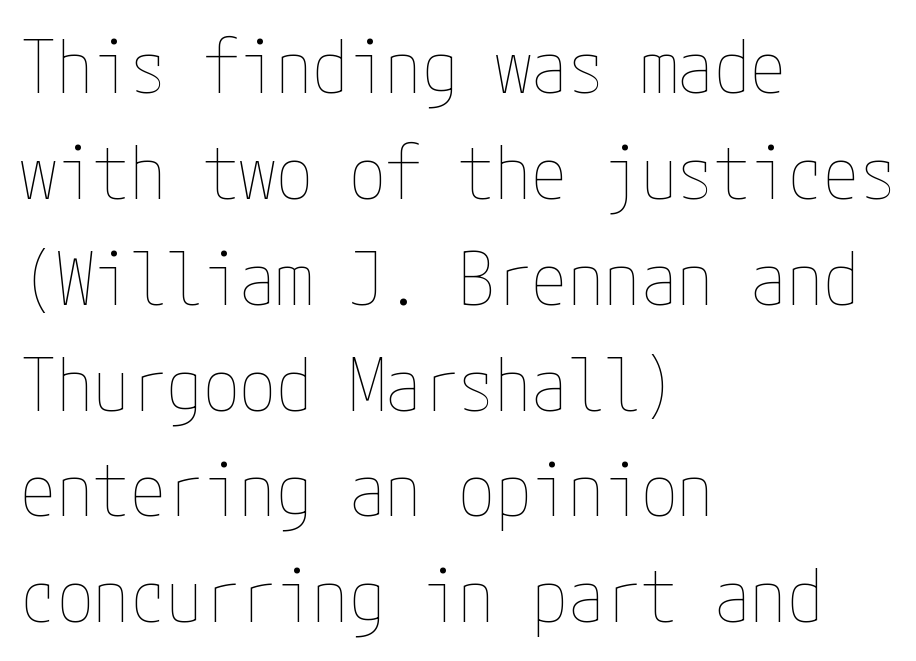
Q: Is the text bold? A: No.
Q: Is the text italic (slanted)? A: No, it is upright.
Q: Is the text underlined? A: No.
Q: How is the paragraph aligned? A: Left-aligned.
Q: Is the spacing between letters normal or unusually wide? A: Normal.
Q: Is the spacing between lines tight, normal or loose? A: Normal.
Q: Width (condensed, normal, or wide)? A: Condensed.
Q: Stroke contrast? A: Low.
Q: x-height? A: Medium.
